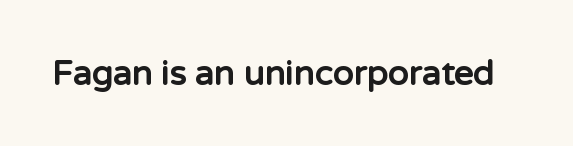
The letters advance in unequal steps, a hallmark of proportional type. The font's upright variant was chosen for this text. Every letter is thick-stroked: bold, no question. Decoration check: the copy has no underline.
